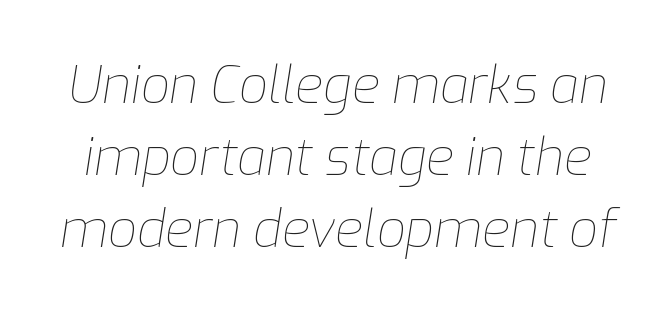
Q: Is the text bold? A: No.
Q: Is the text italic (slanted)? A: Yes, it leans right by about 9 degrees.
Q: Is the text underlined? A: No.
Q: Is the spacing between letters normal or unusually wide? A: Normal.
Q: Is the spacing between lines tight, normal or loose? A: Normal.
Q: Width (condensed, normal, or wide)? A: Normal.
Q: Stroke contrast? A: Low.
Q: x-height? A: Medium.
Q: Monospaced? A: No.
